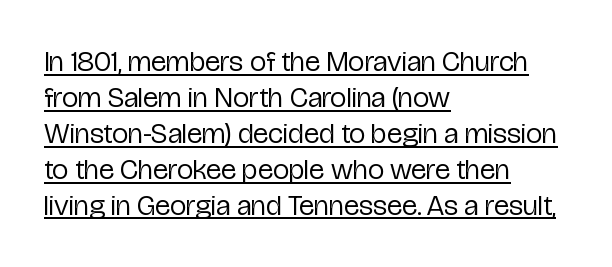
The image shows 29 px regular-weight, condensed sans-serif type, upright; set left-aligned, line spacing 1.24x, normal letter spacing, underlined; low stroke contrast and a medium x-height.
